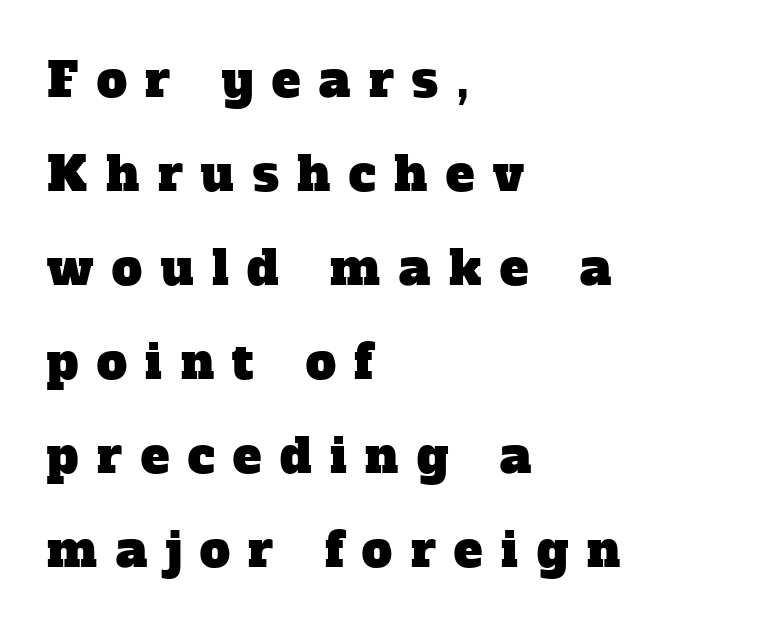
The typesetter chose a ragged-right arrangement here. Does the type have serifs? Yes, each stem ends in a small foot. Compared with typical paragraphs, the rows here are farther apart. A typesetter would call this heavily tracked-out type. The glyphs are unaccompanied by any horizontal stroke below them. Character widths vary here, with narrow letters taking less room than wide ones.
